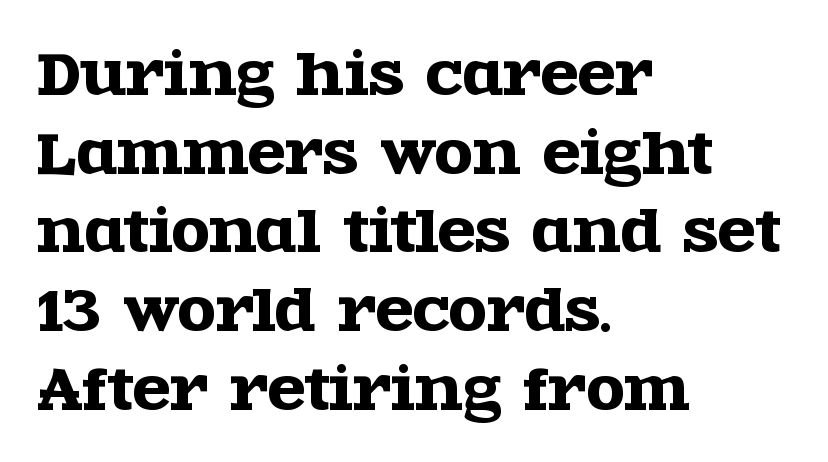
Quick note: interline space is typical. In terms of letterspacing, this is plain default setting. Stroke terminals: seriffed. Horizontal alignment here is leftward, the default for most running prose.
